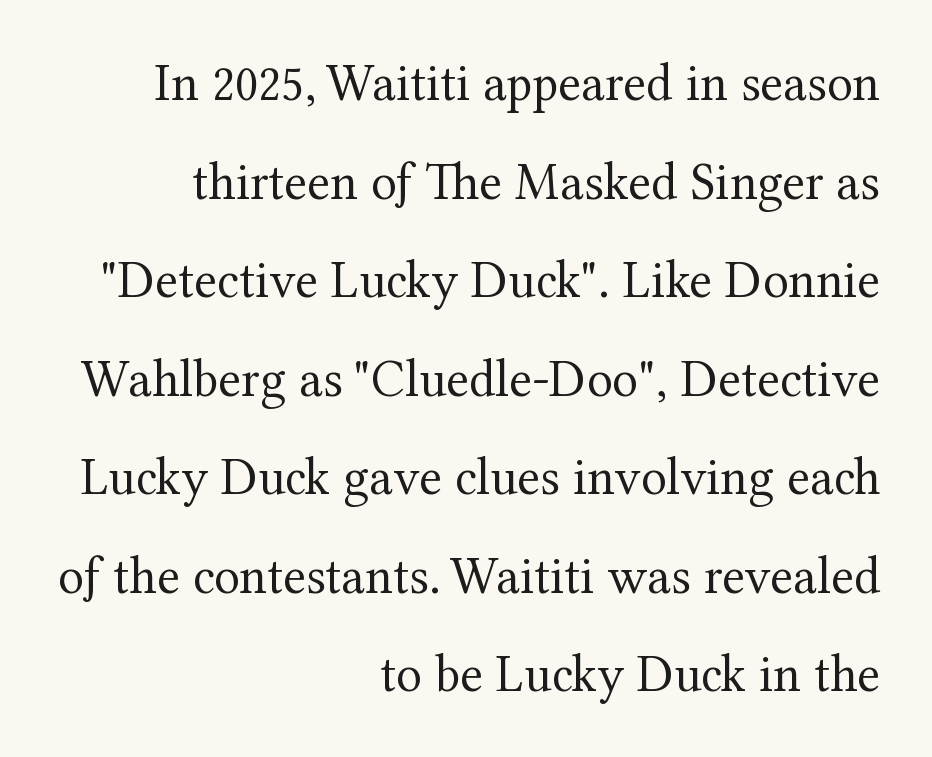
Proportional: the letters do not fall into vertical columns. This rendering features lettering with no underline. The type family on display is of the serif kind. Tracking value appears to be zero — textbook default spacing.
